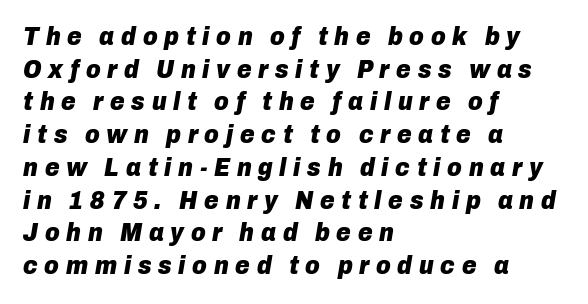
{"italic": "yes", "lean": "right", "slant_degrees": 10, "bold": "yes", "underline": "no", "align": "left", "line_spacing": "normal", "line_spacing_ratio": 1.31, "letter_spacing": "wide", "letter_spacing_em": 0.27, "glyph_px": 25}
